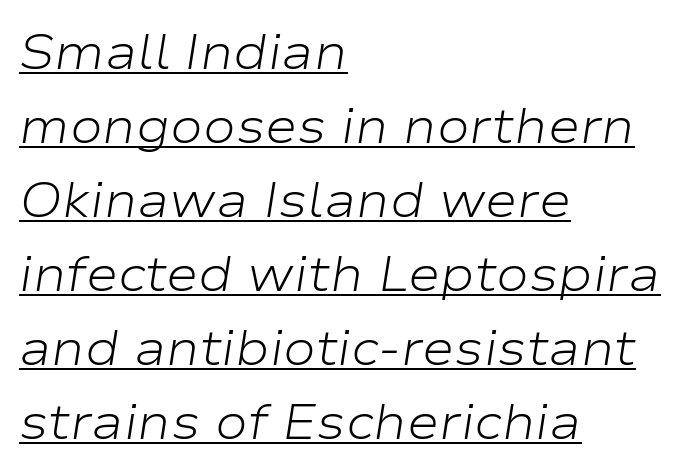
{"italic": "yes", "lean": "right", "slant_degrees": 9, "bold": "no", "weight": "light", "width": "wide", "stroke_contrast": "low", "x_height": "medium", "monospaced": "no", "underline": "yes", "align": "left", "line_spacing": "normal", "line_spacing_ratio": 1.51, "letter_spacing": "normal", "letter_spacing_em": 0.0, "glyph_px": 49}
